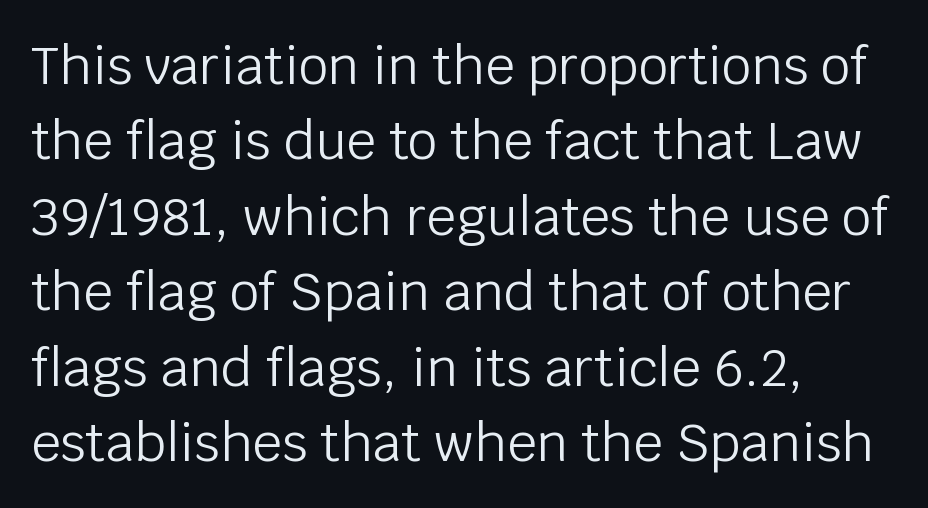
In terms of posture, this sample is upright. This sample keeps an unexceptional amount of space between lines. These lines are rendered in a variable-pitch font. The zone under the glyphs is completely vacant. Counters stay open thanks to moderate or lighter strokes. The characters display no serif detailing; their extremities are plain.
